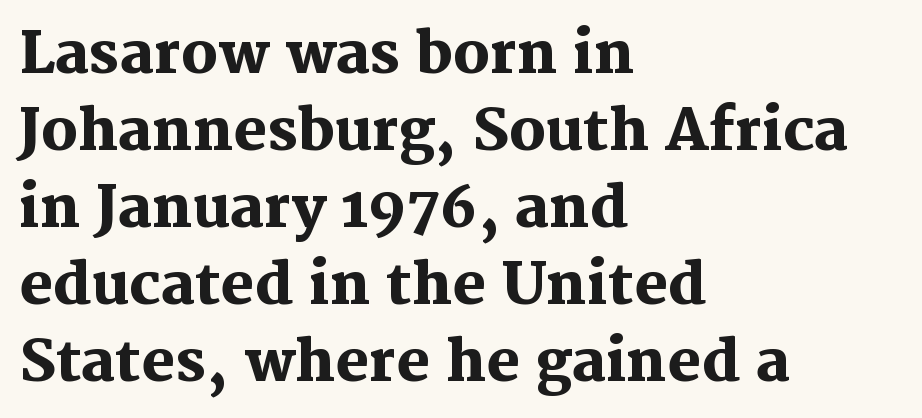
The tracking reads as untouched default to a designer's eye. Whoever set this chose a conventional vertical rhythm. Serifs: yes, visible at the terminals of the letterforms. Character widths vary here, with narrow letters taking less room than wide ones. Nobody drew a line under any word here.
